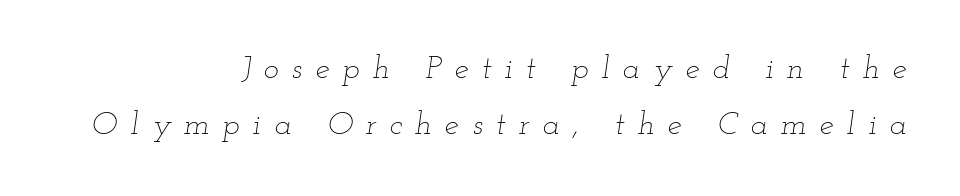
Q: Is the text bold? A: No.
Q: Is the text italic (slanted)? A: Yes, it leans right by about 12 degrees.
Q: Is the text underlined? A: No.
Q: How is the paragraph aligned? A: Right-aligned.
Q: Is the spacing between letters normal or unusually wide? A: Unusually wide.
Q: Width (condensed, normal, or wide)? A: Wide.
Q: Stroke contrast? A: Low.
Q: x-height? A: Small.
Q: Monospaced? A: No.
